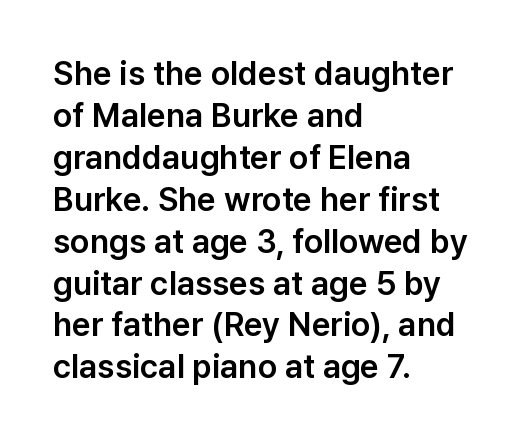
A typesetter would label this face a sans. Horizontal bands of white between lines are of average thickness. Here the designer chose a conventional face with non-uniform glyph widths. Characters remain perfectly vertical along every line. Line beginnings align vertically; line endings do not.
